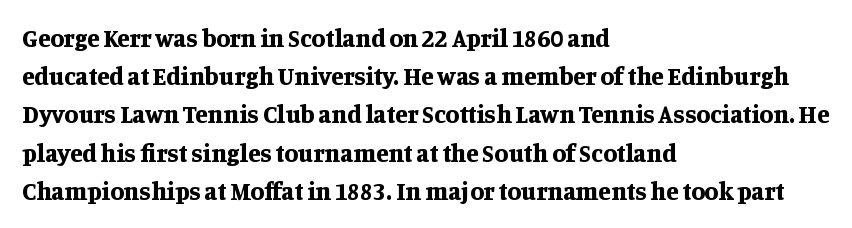
{"italic": "no", "bold": "yes", "underline": "no", "align": "left", "line_spacing": "normal", "line_spacing_ratio": 1.53, "letter_spacing": "normal", "letter_spacing_em": 0.0, "glyph_px": 25}
